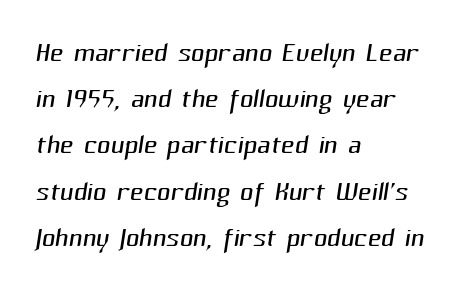
The image shows 37 px light sans-serif type; set left-aligned, normal line spacing (1.25x), normal letter spacing, not underlined; medium stroke contrast and a medium x-height.
